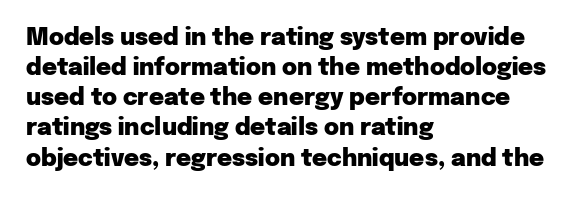
{"italic": "no", "bold": "yes", "underline": "no", "align": "left", "line_spacing": "normal", "line_spacing_ratio": 1.31, "letter_spacing": "normal", "letter_spacing_em": 0.0, "glyph_px": 23}
